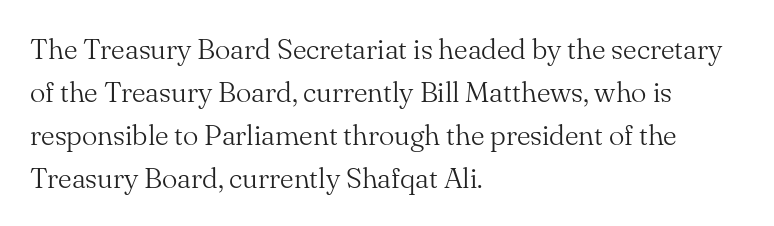
{"serif": "yes", "italic": "no", "bold": "no", "weight": "light", "width": "normal", "stroke_contrast": "medium", "x_height": "small", "monospaced": "no", "underline": "no", "align": "left", "line_spacing": "normal", "line_spacing_ratio": 1.48, "letter_spacing": "normal", "letter_spacing_em": 0.0, "glyph_px": 29}
